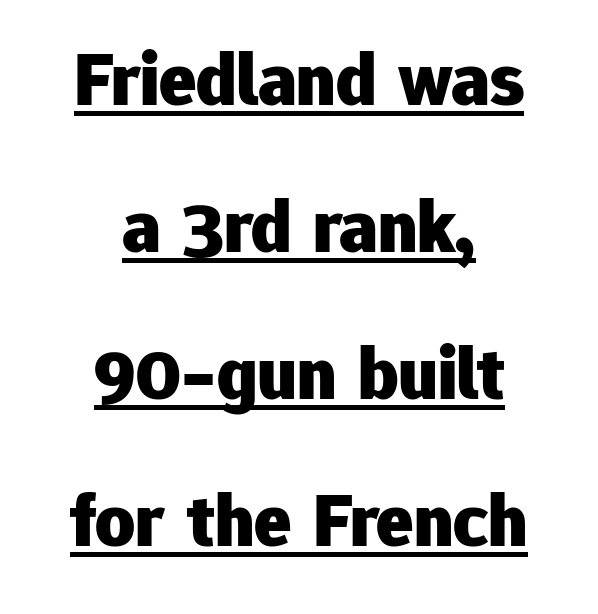
Q: Is the text bold? A: Yes.
Q: Is the text italic (slanted)? A: No, it is upright.
Q: Is the typeface a serif or a sans-serif typeface? A: Sans-serif.
Q: Is the text underlined? A: Yes.
Q: How is the paragraph aligned? A: Centered.
Q: Is the spacing between letters normal or unusually wide? A: Normal.
Q: Is the spacing between lines tight, normal or loose? A: Loose.
Q: Width (condensed, normal, or wide)? A: Normal.
Q: Stroke contrast? A: Low.
Q: x-height? A: Medium.
Q: Monospaced? A: No.
